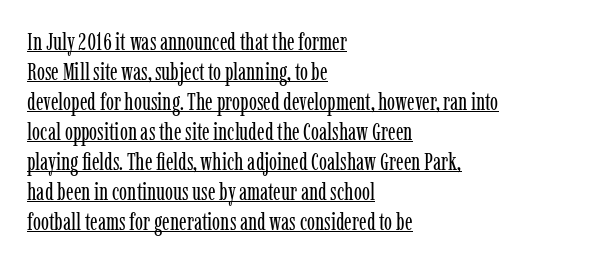
The image shows 24 px text type, upright; set left-aligned, normal line spacing (1.25x), normal letter spacing, underlined.
